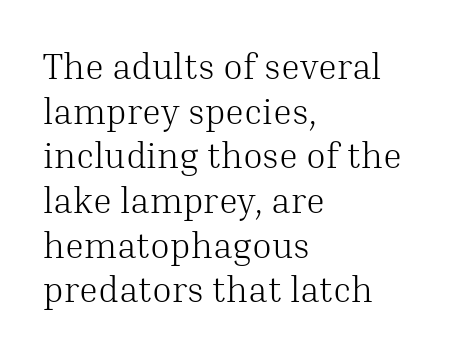
The image shows 36 px light serif type, upright; set left-aligned, line spacing 1.24x, normal letter spacing, not underlined; medium stroke contrast and a medium x-height.
